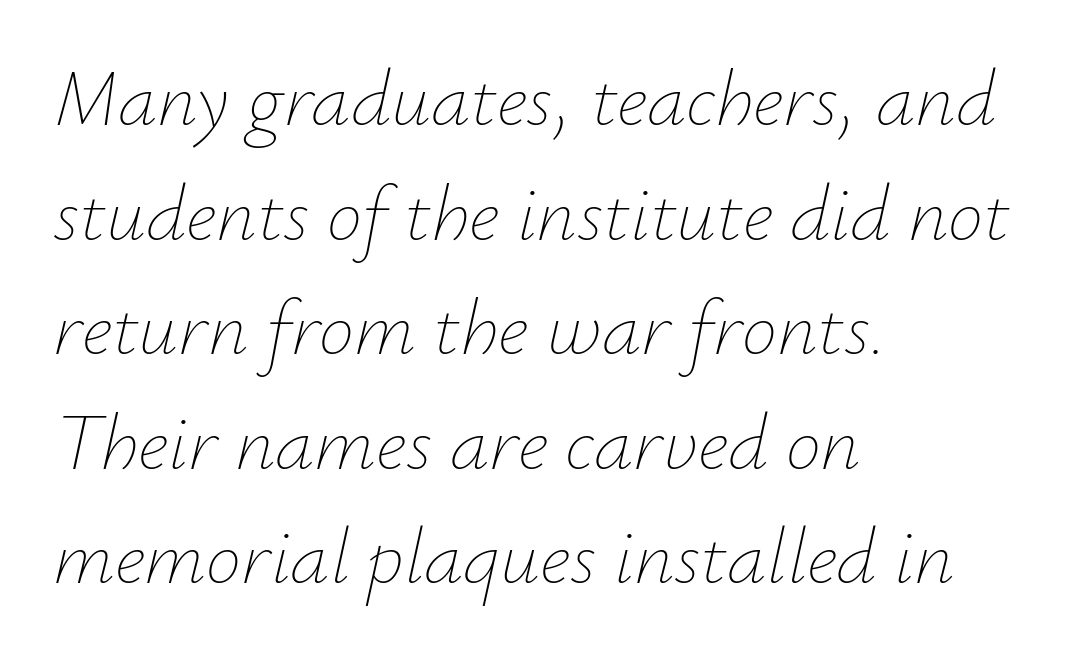
The paragraph shown leans on its left margin. Decoration check: the copy has no underline. Stems and bowls with no extra thickness — not bold. Each letter keeps its own natural width here, so spacing adapts to shape. The leading is moderate, giving the passage an even texture.
